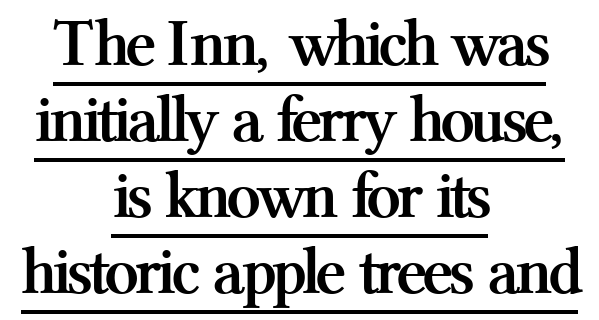
Q: Is the text bold? A: Yes.
Q: Is the text italic (slanted)? A: No, it is upright.
Q: Is the typeface a serif or a sans-serif typeface? A: Serif.
Q: Is the text underlined? A: Yes.
Q: How is the paragraph aligned? A: Centered.
Q: Is the spacing between letters normal or unusually wide? A: Normal.
Q: Is the spacing between lines tight, normal or loose? A: Tight.
Q: Width (condensed, normal, or wide)? A: Normal.
Q: Stroke contrast? A: Medium.
Q: x-height? A: Medium.
Q: Monospaced? A: No.
